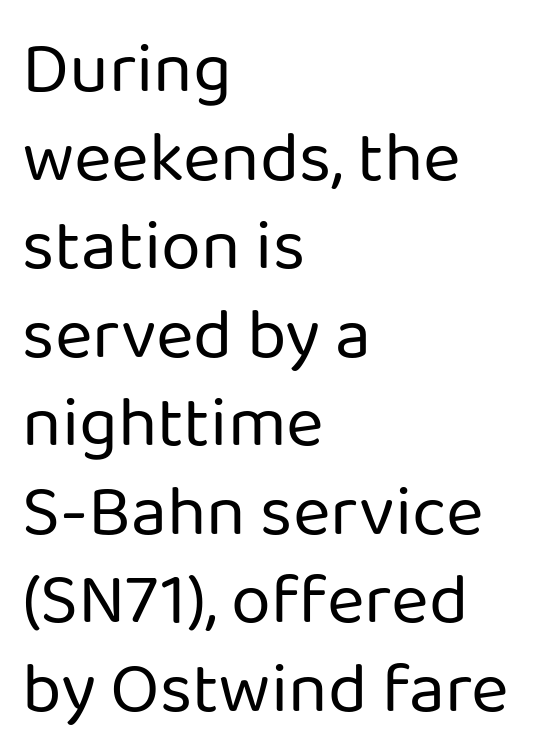
{"serif": "no", "italic": "no", "bold": "no", "weight": "regular", "width": "normal", "stroke_contrast": "low", "x_height": "medium", "monospaced": "no", "underline": "no", "align": "left", "line_spacing_ratio": 1.23, "letter_spacing": "normal", "letter_spacing_em": 0.0, "glyph_px": 72}
